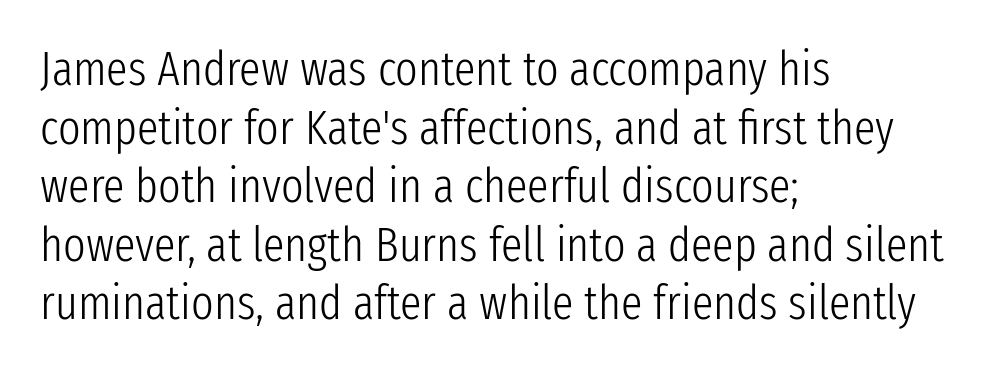
The image shows 48 px light, condensed sans-serif type, upright; set left-aligned, line spacing 1.22x, normal letter spacing, not underlined; low stroke contrast and a medium x-height.
